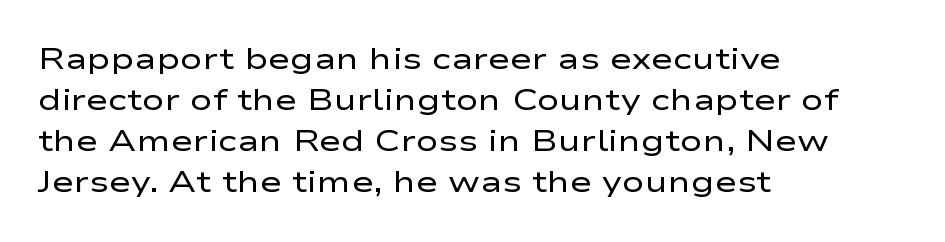
The image shows 30 px regular-weight, wide sans-serif type, upright; set left-aligned, normal line spacing (1.37x), normal letter spacing, not underlined; low stroke contrast and a medium x-height.
